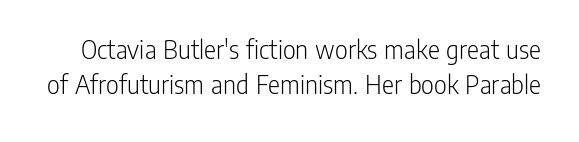
The designer went with a sans here, leaving each stem footless. Italic: no, the glyphs are upright roman. Note the varied advance widths — an 'i' is clearly narrower than an 'm'. Honestly, there is no underline to notice here at all. The gaps between neighbouring characters are ordinary and unremarkable. Regular leading.
